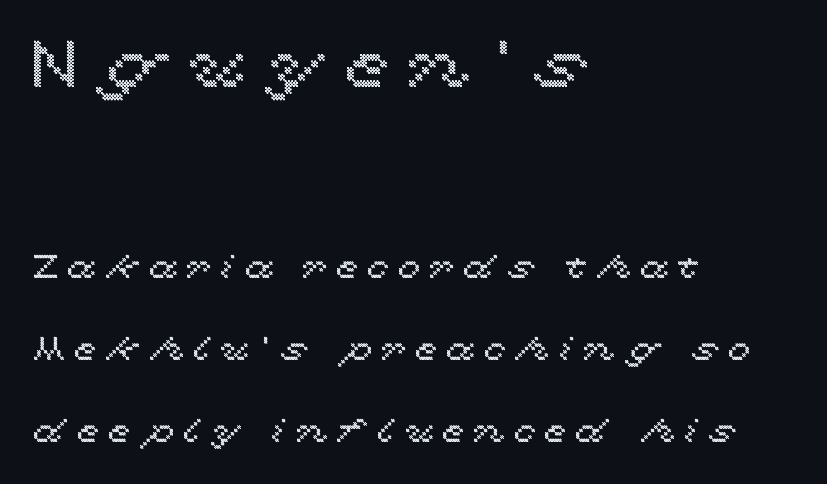
{"width": "wide", "x_height": "medium", "monospaced": "no", "underline": "no", "align": "left", "line_spacing": "loose", "line_spacing_ratio": 2.49, "letter_spacing": "wide", "letter_spacing_em": 0.26, "larger_block": "first", "size_ratio": 2.0, "glyph_px": 66}
